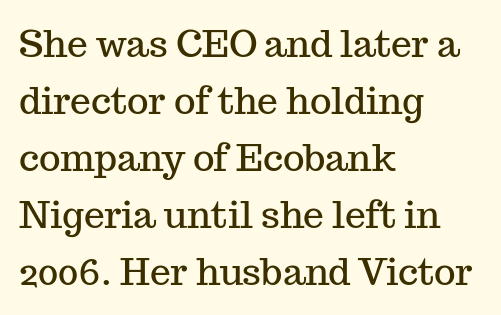
The image shows 37 px serif type, upright; set left-aligned, normal line spacing (1.54x), normal letter spacing, not underlined; medium stroke contrast and a medium x-height.
